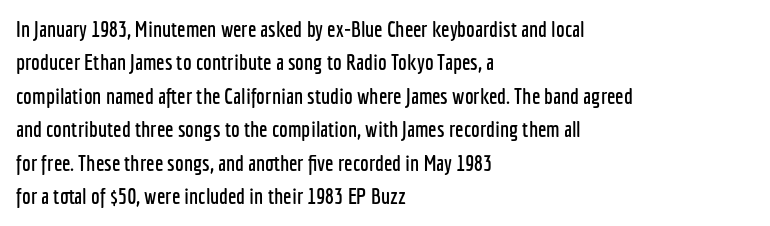
Q: Is the text italic (slanted)? A: No, it is upright.
Q: Is the text underlined? A: No.
Q: How is the paragraph aligned? A: Left-aligned.
Q: Is the spacing between letters normal or unusually wide? A: Normal.
Q: Is the spacing between lines tight, normal or loose? A: Normal.
